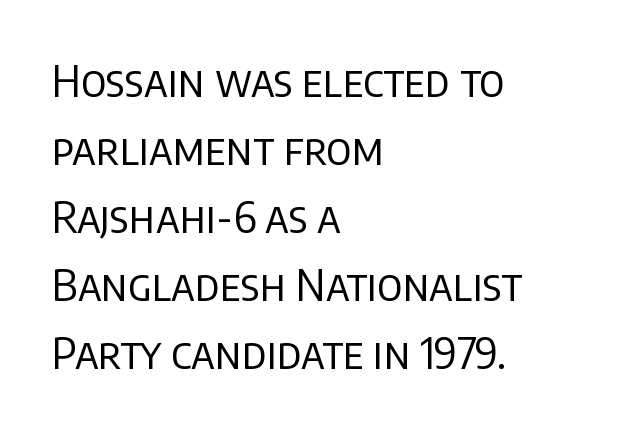
The image shows 43 px regular-weight sans-serif type, upright; set left-aligned, normal line spacing (1.58x), normal letter spacing, not underlined; low stroke contrast and a large x-height.
